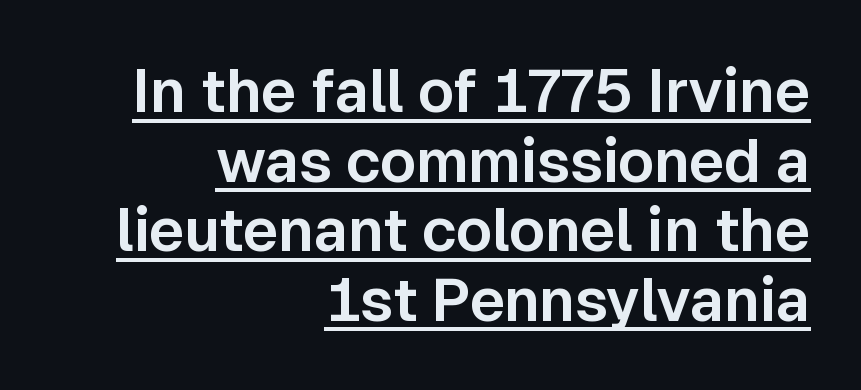
The image shows 60 px sans-serif type, upright; set right-aligned, line spacing 1.16x, normal letter spacing, underlined; low stroke contrast and a medium x-height.
